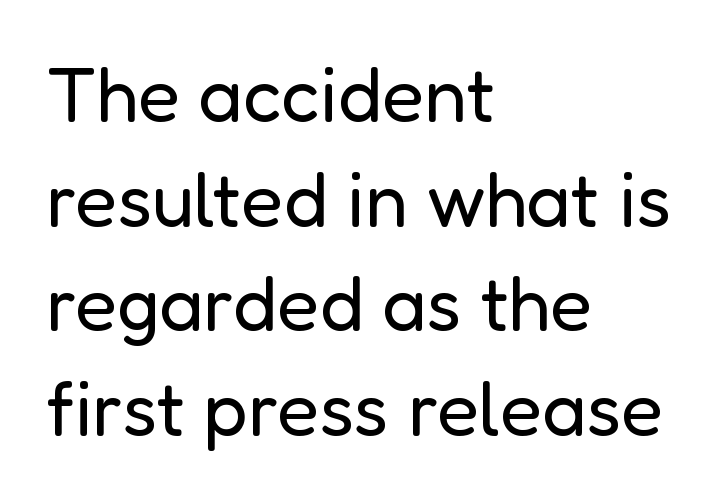
Q: Is the text bold? A: No.
Q: Is the text italic (slanted)? A: No, it is upright.
Q: Is the typeface a serif or a sans-serif typeface? A: Sans-serif.
Q: Is the text underlined? A: No.
Q: How is the paragraph aligned? A: Left-aligned.
Q: Is the spacing between letters normal or unusually wide? A: Normal.
Q: Is the spacing between lines tight, normal or loose? A: Normal.
Q: Width (condensed, normal, or wide)? A: Normal.
Q: Stroke contrast? A: Low.
Q: x-height? A: Medium.
Q: Monospaced? A: No.
